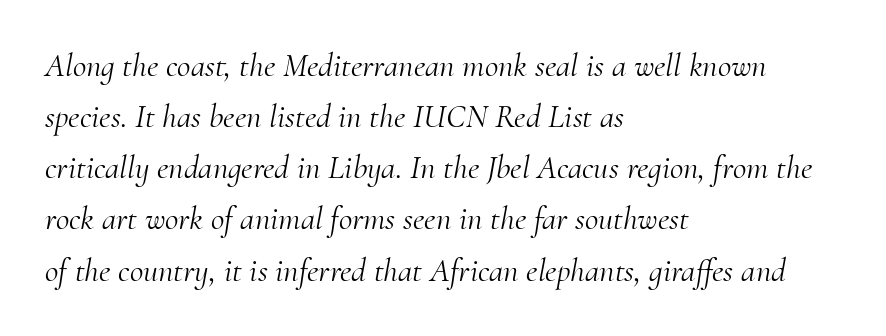
The image shows 33 px light serif type, italic (leaning right); set left-aligned, normal line spacing (1.55x), normal letter spacing, not underlined; medium stroke contrast and a small x-height.
